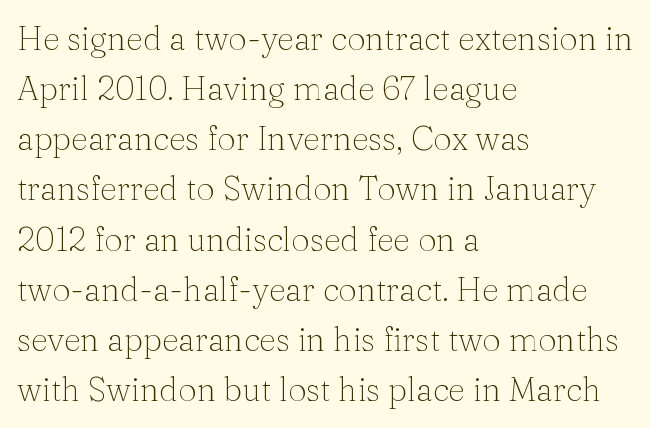
{"serif": "yes", "italic": "no", "bold": "no", "weight": "thin", "width": "normal", "stroke_contrast": "medium", "x_height": "medium", "monospaced": "no", "underline": "no", "align": "left", "line_spacing": "normal", "line_spacing_ratio": 1.52, "letter_spacing": "normal", "letter_spacing_em": 0.0, "glyph_px": 33}
